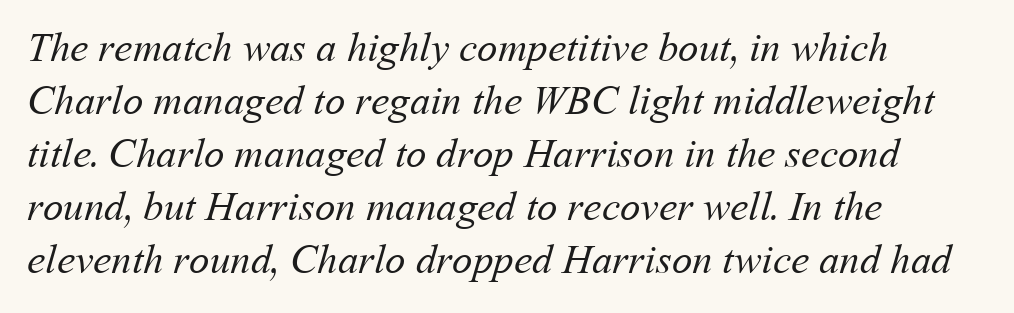
The image shows 41 px regular-weight type; set left-aligned, normal line spacing (1.29x), normal letter spacing, not underlined; medium stroke contrast and a medium x-height.
